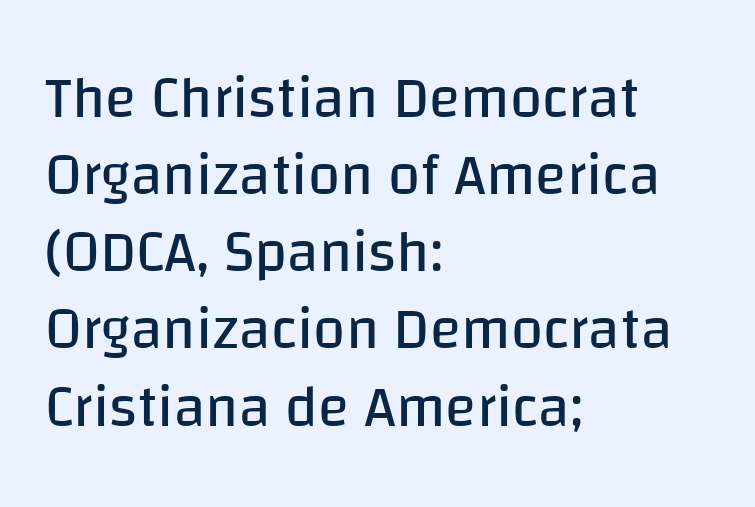
The image shows 58 px regular-weight sans-serif type, upright; set left-aligned, normal line spacing (1.33x), normal letter spacing, not underlined; low stroke contrast and a large x-height.
